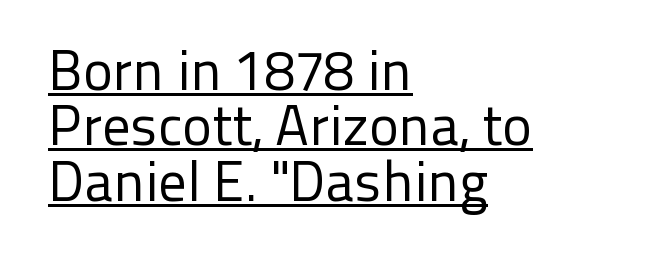
Q: Is the text bold? A: No.
Q: Is the text italic (slanted)? A: No, it is upright.
Q: Is the typeface a serif or a sans-serif typeface? A: Sans-serif.
Q: Is the text underlined? A: Yes.
Q: How is the paragraph aligned? A: Left-aligned.
Q: Is the spacing between letters normal or unusually wide? A: Normal.
Q: Is the spacing between lines tight, normal or loose? A: Tight.
Q: Width (condensed, normal, or wide)? A: Normal.
Q: Stroke contrast? A: Low.
Q: x-height? A: Medium.
Q: Monospaced? A: No.
